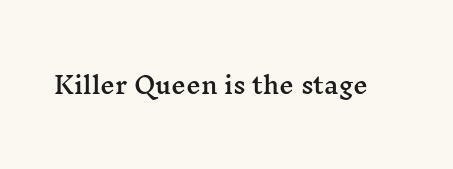
Q: Is the text italic (slanted)? A: No, it is upright.
Q: Is the text underlined? A: No.
Q: Is the spacing between letters normal or unusually wide? A: Normal.
